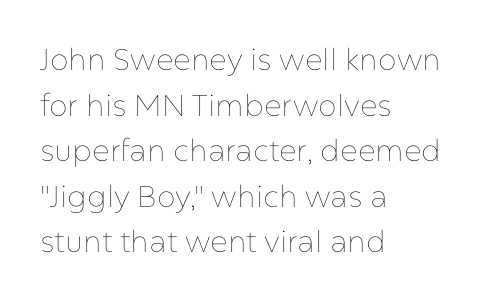
Here the designer chose a conventional face with non-uniform glyph widths. Every character sits straight up, as roman type does. Reading down the block, your eye returns to a fixed left position each line. The foot of each line stays bare and open. Each stroke keeps to a modest, everyday thickness or less.
